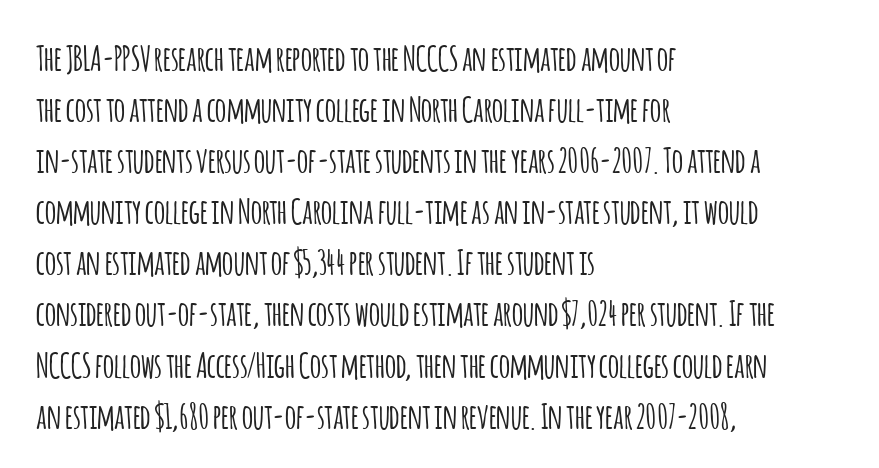
Short and long lines alike share a common starting point at left. This block has exactly the height ordinary leading produces. Descender tails drop into unmarked territory. When letters stand straight like this, we call the style roman or upright. Characters follow at the spacing the type designer built in.
